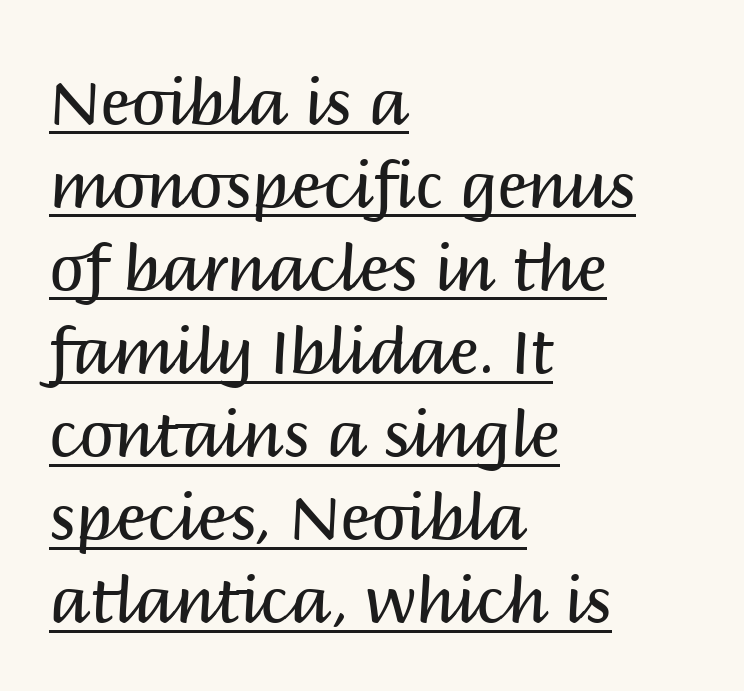
Q: Is the text bold? A: No.
Q: Is the text italic (slanted)? A: Yes.
Q: Is the typeface a serif or a sans-serif typeface? A: Sans-serif.
Q: Is the text underlined? A: Yes.
Q: How is the paragraph aligned? A: Left-aligned.
Q: Is the spacing between letters normal or unusually wide? A: Normal.
Q: Is the spacing between lines tight, normal or loose? A: Normal.
Q: Width (condensed, normal, or wide)? A: Normal.
Q: Stroke contrast? A: Medium.
Q: x-height? A: Large.
Q: Monospaced? A: No.
